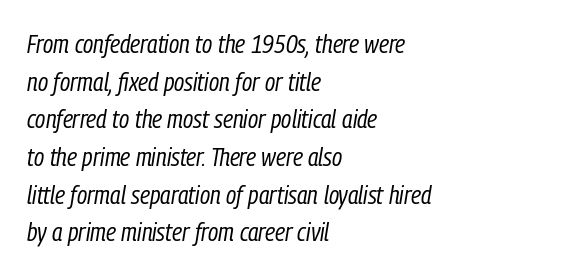
{"italic": "yes", "lean": "right", "slant_degrees": 9, "bold": "no", "underline": "no", "align": "left", "line_spacing": "normal", "line_spacing_ratio": 1.45, "letter_spacing": "normal", "letter_spacing_em": 0.0, "glyph_px": 26}
